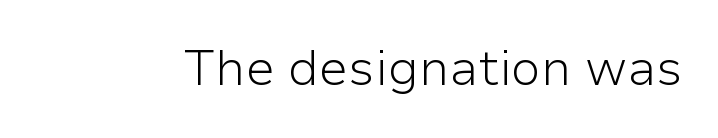
Ink coverage per letter is moderate at most. The glyphs are unaccompanied by any horizontal stroke below them. This is the regular roman posture of the typeface. Letter spacing: default.
